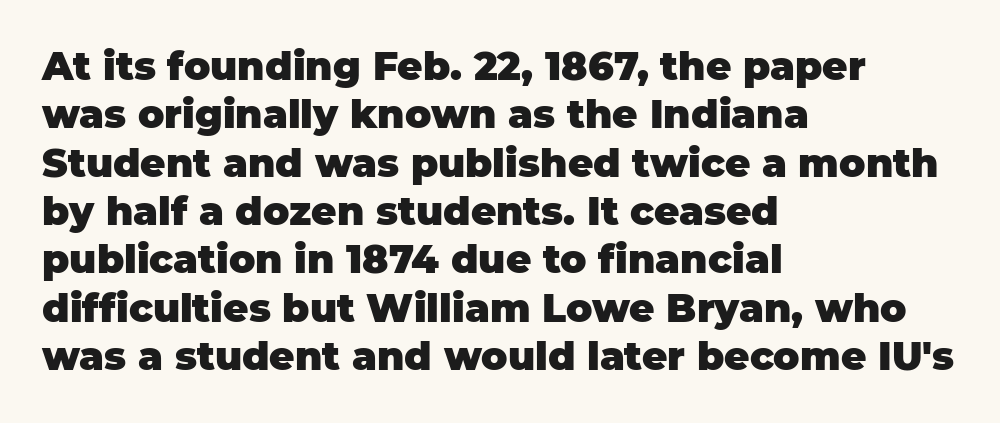
The image shows 39 px heavy sans-serif type, upright; set left-aligned, line spacing 1.24x, normal letter spacing, not underlined; low stroke contrast and a large x-height.
